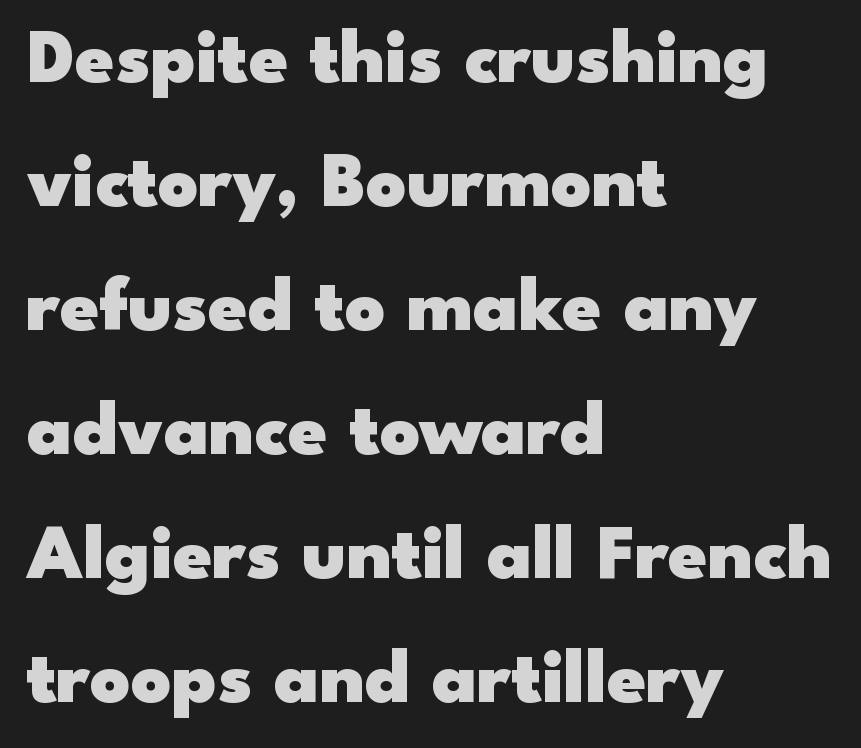
{"serif": "no", "italic": "no", "bold": "yes", "weight": "heavy", "width": "wide", "stroke_contrast": "low", "x_height": "small", "monospaced": "no", "underline": "no", "align": "left", "line_spacing": "normal", "line_spacing_ratio": 1.59, "letter_spacing": "normal", "letter_spacing_em": 0.0, "glyph_px": 78}
